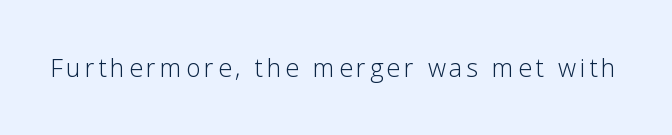
Q: Is the text bold? A: No.
Q: Is the text italic (slanted)? A: No, it is upright.
Q: Is the text underlined? A: No.
